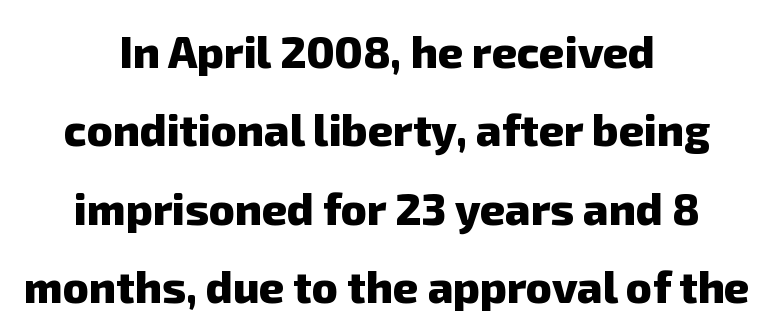
{"serif": "no", "bold": "yes", "weight": "heavy", "width": "normal", "stroke_contrast": "low", "x_height": "medium", "monospaced": "no", "underline": "no", "align": "center", "line_spacing_ratio": 1.78, "letter_spacing": "normal", "letter_spacing_em": 0.0, "glyph_px": 44}
